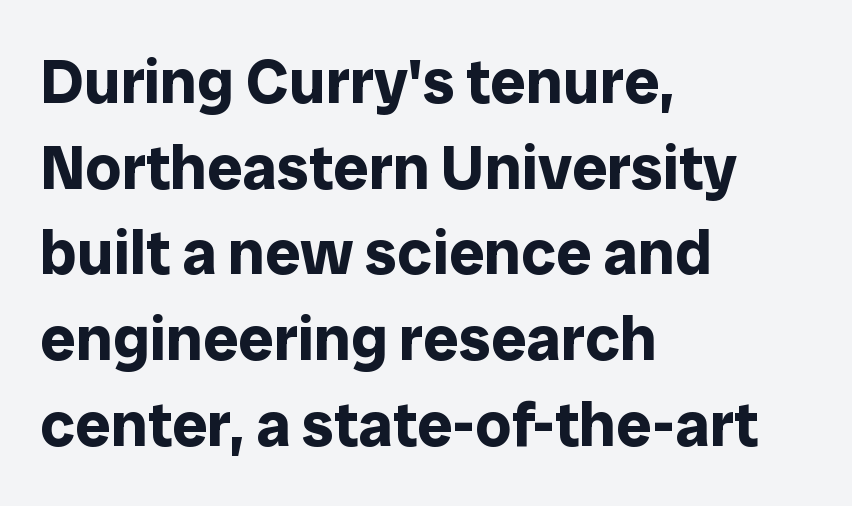
{"serif": "no", "italic": "no", "bold": "yes", "weight": "bold", "width": "normal", "stroke_contrast": "low", "x_height": "medium", "monospaced": "no", "underline": "no", "align": "left", "line_spacing": "normal", "line_spacing_ratio": 1.36, "letter_spacing": "normal", "letter_spacing_em": 0.0, "glyph_px": 63}
